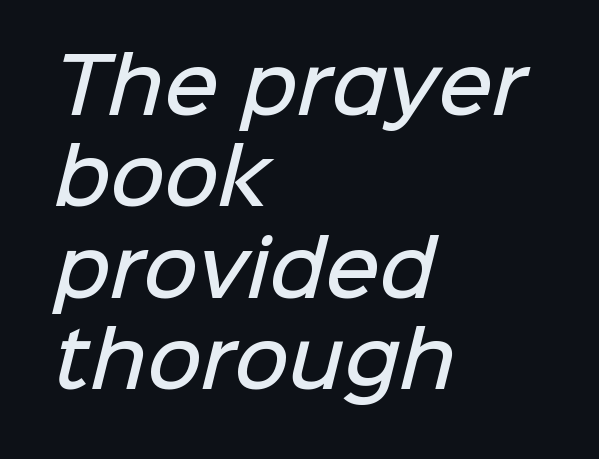
The image shows 75 px semibold sans-serif type; set left-aligned, line spacing 1.22x, normal letter spacing, not underlined; low stroke contrast and a medium x-height.
